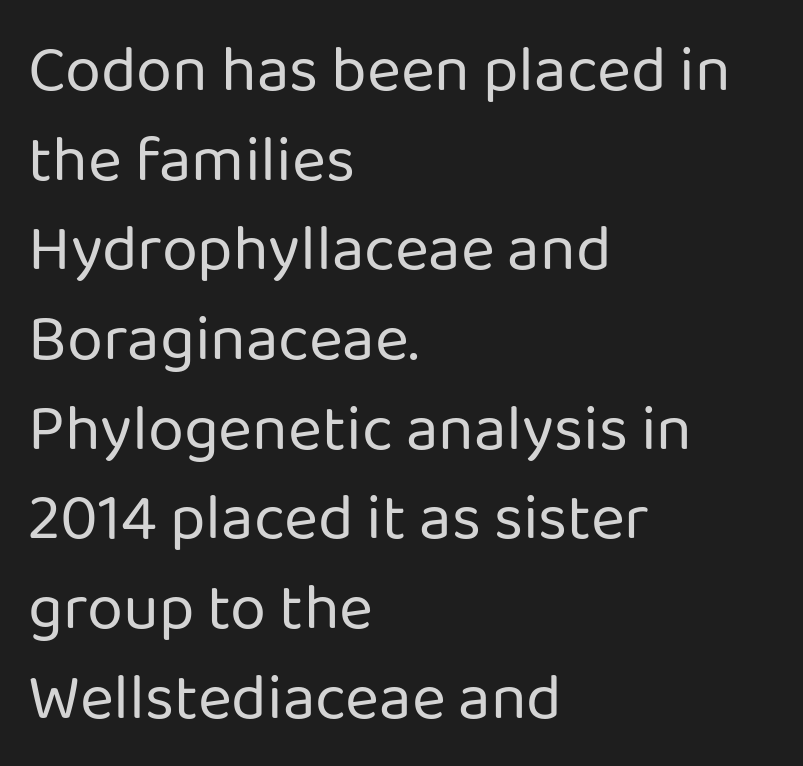
The image shows 65 px regular-weight sans-serif type, upright; set left-aligned, normal line spacing (1.38x), normal letter spacing, not underlined; low stroke contrast and a medium x-height.
